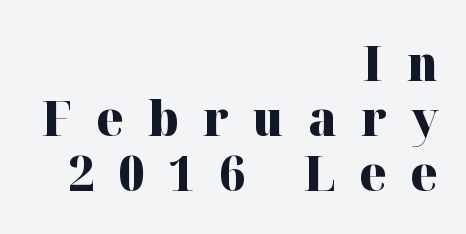
Leading: reduced. The lettering stays uniformly vertical, giving the passage a roman look. Heavy-handed strokes throughout: this text is bold. You can tell from the footed stems that serif type was used. Is this a fixed-width face? No — the glyphs have proportional, varying widths. The area under the type is left untouched.
